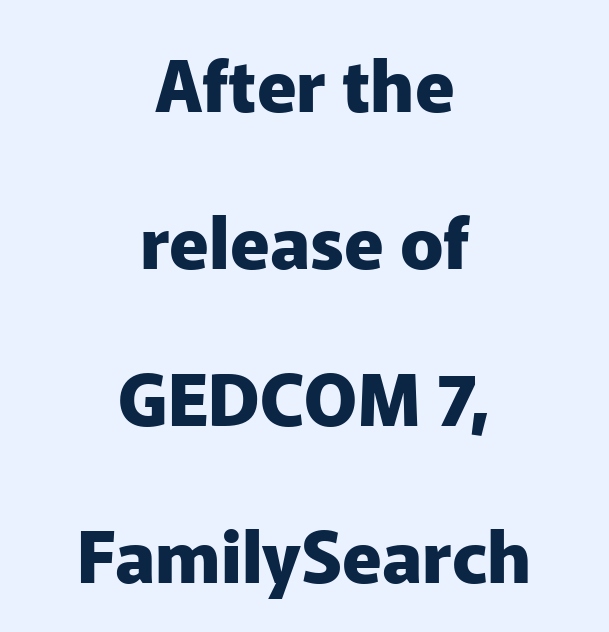
The image shows 72 px heavy sans-serif type, upright; set centered, loose line spacing (2.18x), normal letter spacing, not underlined; low stroke contrast and a medium x-height.
